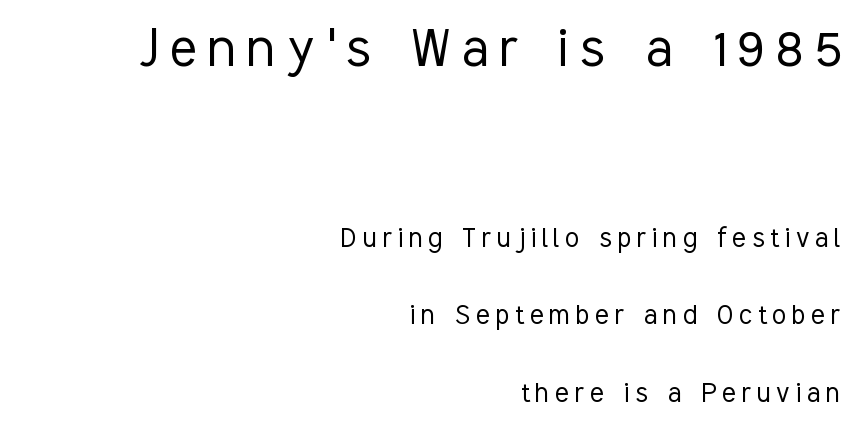
The face used here is proportionally spaced, like ordinary book or web type. Successive baselines arrive slowly, with a big drop between each. The paragraph shown leans on its right margin. Between these two stacked blocks, the higher one wins on size. Rule under the text: the space is simply empty.
